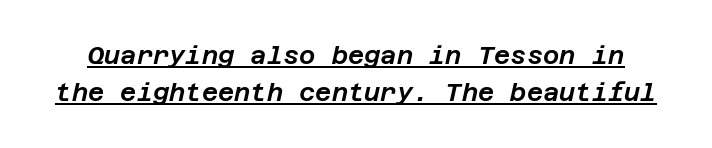
{"italic": "yes", "lean": "right", "slant_degrees": 12, "underline": "yes", "line_spacing": "normal", "line_spacing_ratio": 1.5, "letter_spacing": "normal", "letter_spacing_em": 0.0, "glyph_px": 25}
